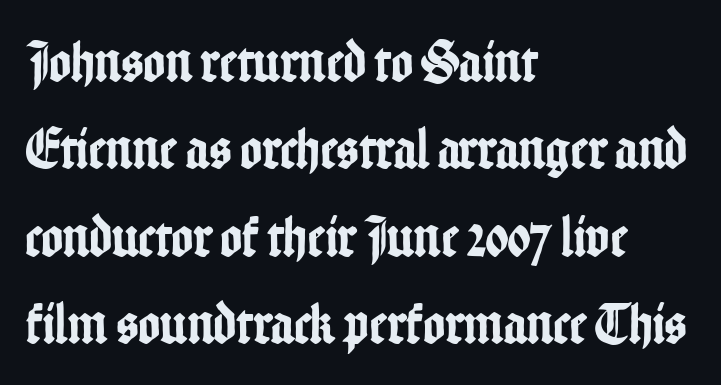
Q: Is the text italic (slanted)? A: No, it is upright.
Q: Is the typeface a serif or a sans-serif typeface? A: Sans-serif.
Q: Is the text underlined? A: No.
Q: How is the paragraph aligned? A: Left-aligned.
Q: Is the spacing between letters normal or unusually wide? A: Normal.
Q: Is the spacing between lines tight, normal or loose? A: Normal.
Q: Width (condensed, normal, or wide)? A: Condensed.
Q: Stroke contrast? A: Low.
Q: x-height? A: Medium.
Q: Monospaced? A: No.
